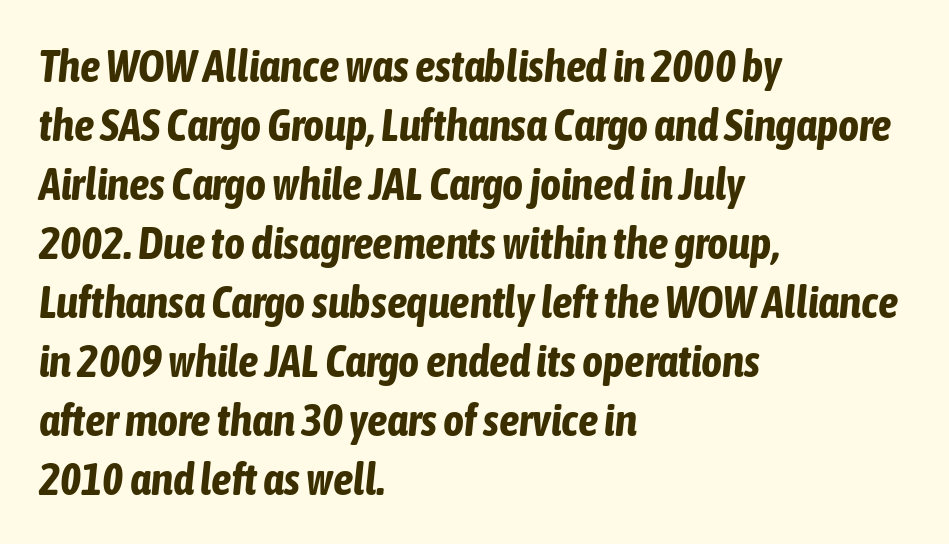
{"italic": "yes", "lean": "right", "slant_degrees": 6, "bold": "yes", "weight": "bold", "width": "condensed", "stroke_contrast": "low", "x_height": "medium", "monospaced": "no", "underline": "no", "align": "left", "line_spacing": "normal", "line_spacing_ratio": 1.31, "letter_spacing": "normal", "letter_spacing_em": 0.0, "glyph_px": 45}
